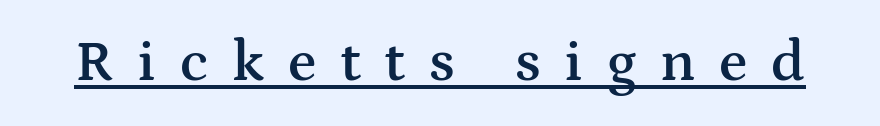
Q: Is the text bold? A: Semi-bold.
Q: Is the text italic (slanted)? A: No, it is upright.
Q: Is the typeface a serif or a sans-serif typeface? A: Serif.
Q: Is the text underlined? A: Yes.
Q: Is the spacing between letters normal or unusually wide? A: Unusually wide.
Q: Width (condensed, normal, or wide)? A: Wide.
Q: Stroke contrast? A: Medium.
Q: x-height? A: Medium.
Q: Monospaced? A: No.
